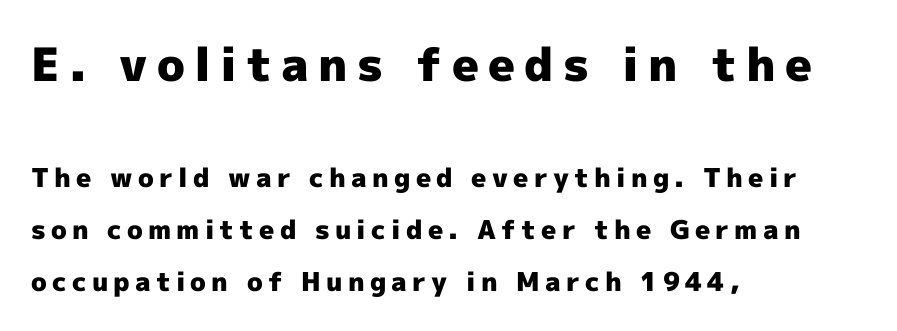
Q: Is the text bold? A: Yes.
Q: Is the text italic (slanted)? A: No, it is upright.
Q: Is the typeface a serif or a sans-serif typeface? A: Sans-serif.
Q: Is the text underlined? A: No.
Q: How is the paragraph aligned? A: Left-aligned.
Q: Is the spacing between letters normal or unusually wide? A: Unusually wide.
Q: Is the spacing between lines tight, normal or loose? A: Loose.
Q: Which block of text is set in a larger size, the first (top) or the second (bottom)? A: The first (top) one.
Q: Width (condensed, normal, or wide)? A: Normal.
Q: x-height? A: Medium.
Q: Monospaced? A: No.
